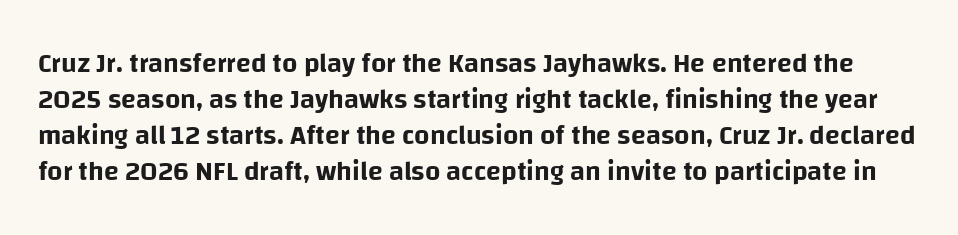
The image shows 27 px text type, upright; set normal line spacing (1.33x), normal letter spacing, not underlined.
